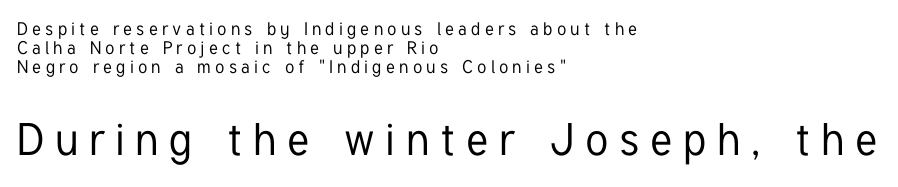
The image shows 45 px condensed sans-serif type, upright; set left-aligned, tight line spacing (1.05x), unusually wide letter spacing (+0.24 em), not underlined; the second (bottom) block is 2.5x larger; low stroke contrast and a medium x-height.
